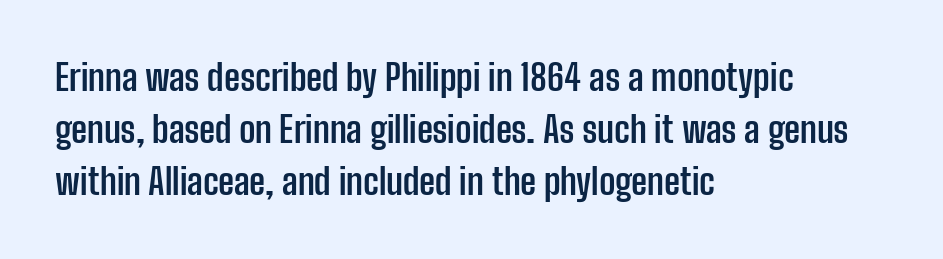
The image shows 36 px semibold, condensed sans-serif type, upright; set left-aligned, normal line spacing (1.45x), normal letter spacing, not underlined; low stroke contrast and a medium x-height.
